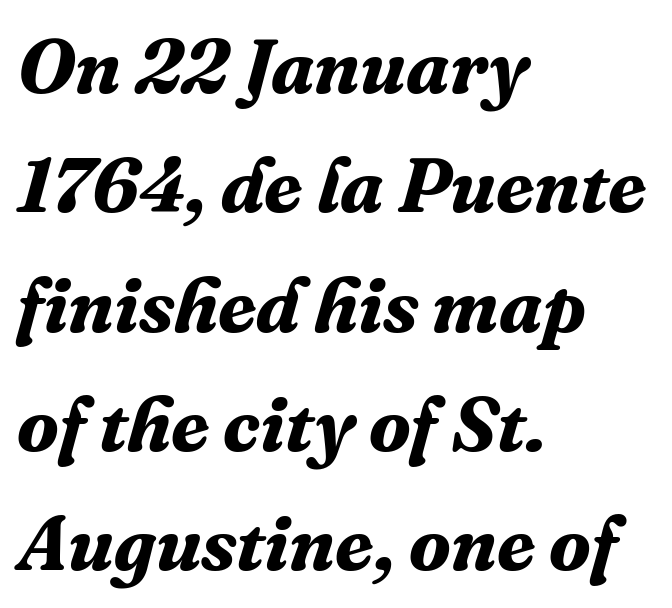
Glance below the letters and you will spot only blank space. The lettering tilts uniformly, giving the passage an italic look. The face used here is rendered with its standard letterfit. The ragged edge is on the right, which tells us the setting is flush left.
